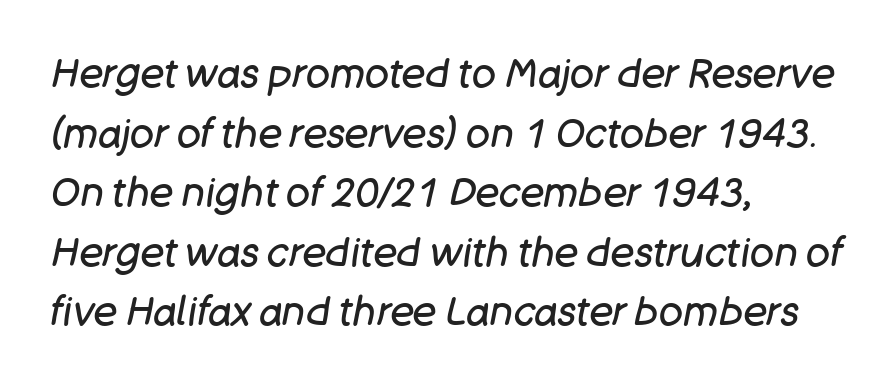
Check under the words: just untouched page. The compositor pushed each line to the left boundary. Default kerning and tracking; the words read as compact shapes. The passage shown is typed in a proportional face where columns would drift.
